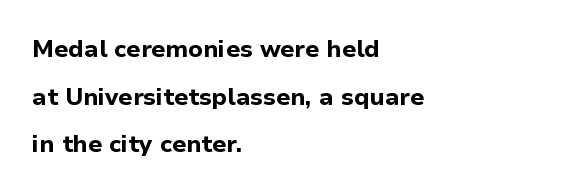
Unlike italic type, these characters show no tilt at all. This sample trades compactness for vertical openness between lines. You'd pick this weight for a headline — it's a proper bold. Descenders are the only things crossing below the line. Here the glyphs are tracked normally, forming tight word shapes.
